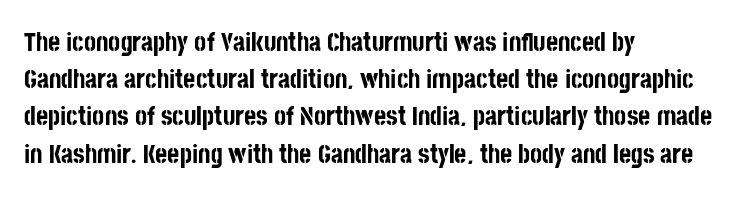
The image shows 26 px bold type, upright; set left-aligned, normal line spacing (1.43x), normal letter spacing, not underlined.
